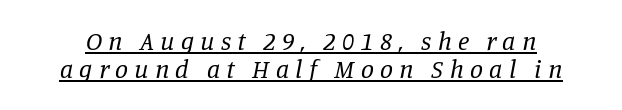
Has an underline been added? It has. The letters are spread apart with noticeably loose tracking. What's the leading like? Squeezed, with rows nearly overlapping. The glyphs look as if they've been sheared to an angle.
